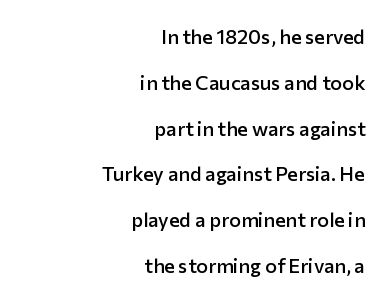
Posture: upright roman. Inter-character spacing is left at the font's built-in metrics. Compared with an ordinary text face, these strokes are moderately heavier — a semibold. Typeset ragged left — the right edge is the straight one.
